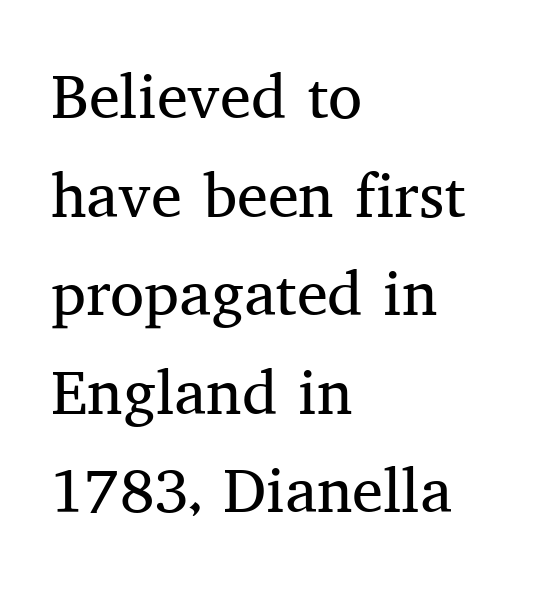
If you drew a ruler down the left edge, every line would touch it. Tall strokes in this sample are plumb rather than angled. Spacing verdict: proportional, widths tailored to each character. Examine the stroke ends and you'll spot serifs. The passage shown has conventional tracking throughout. Heft: none added — not bold.
